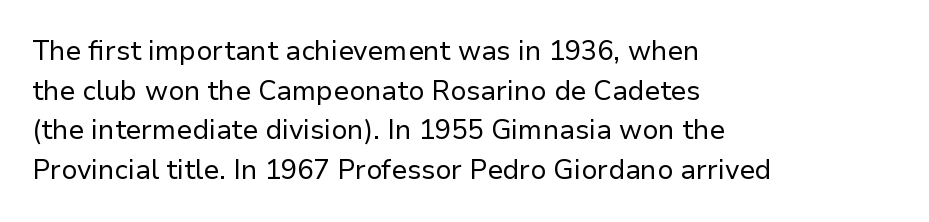
Notice how descenders clear the ascenders below comfortably — that's standard leading. Inter-character spacing is left at the font's built-in metrics. Bare-footed words on every line. The strokes are not fattened; the text isn't bold. A student would call this left alignment; a typographer would say flush left, rag right.
